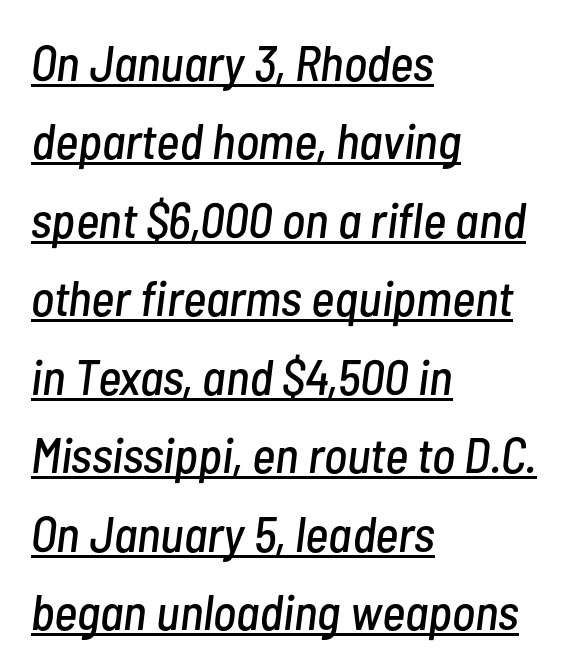
A continuous stroke trails under the words, as in a hyperlink. Line beginnings align vertically; line endings do not. This sample keeps an unexceptional amount of space between lines. The type is set solid horizontally, with unmodified tracking.
